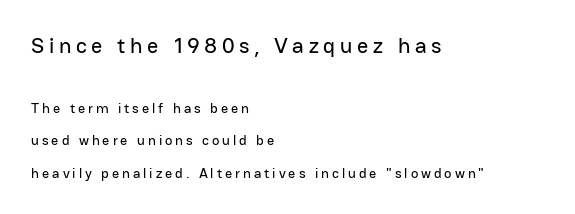
{"italic": "no", "underline": "no", "align": "left", "line_spacing": "loose", "line_spacing_ratio": 2.3, "letter_spacing": "wide", "letter_spacing_em": 0.21, "larger_block": "first", "size_ratio": 1.57, "glyph_px": 22}
